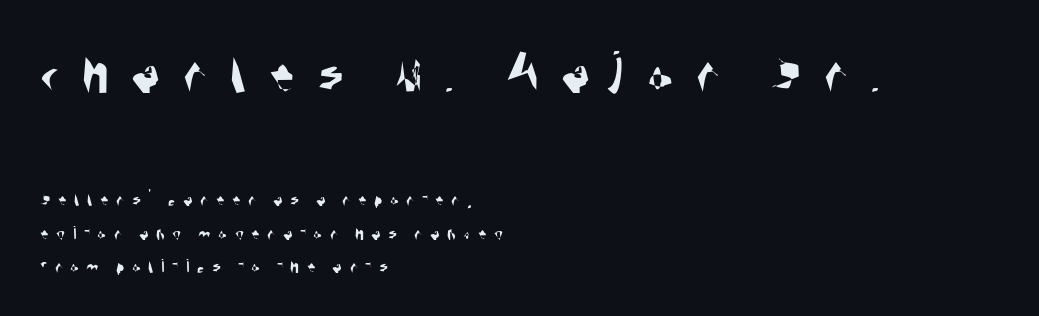
Q: Is the typeface a serif or a sans-serif typeface? A: Sans-serif.
Q: Is the text underlined? A: No.
Q: How is the paragraph aligned? A: Left-aligned.
Q: Is the spacing between letters normal or unusually wide? A: Unusually wide.
Q: Is the spacing between lines tight, normal or loose? A: Normal.
Q: Which block of text is set in a larger size, the first (top) or the second (bottom)? A: The first (top) one.
Q: Width (condensed, normal, or wide)? A: Condensed.
Q: Stroke contrast? A: Medium.
Q: x-height? A: Large.
Q: Monospaced? A: No.
